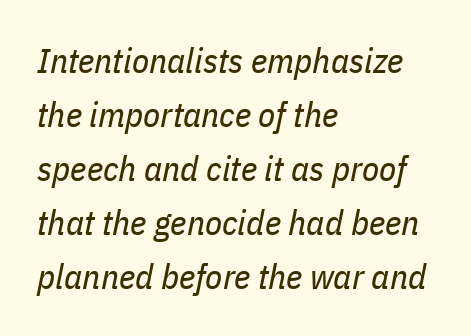
{"italic": "yes", "lean": "right", "slant_degrees": 11, "bold": "no", "weight": "regular", "width": "condensed", "stroke_contrast": "low", "x_height": "medium", "monospaced": "no", "underline": "no", "align": "left", "line_spacing": "normal", "line_spacing_ratio": 1.54, "letter_spacing": "normal", "letter_spacing_em": 0.0, "glyph_px": 35}
